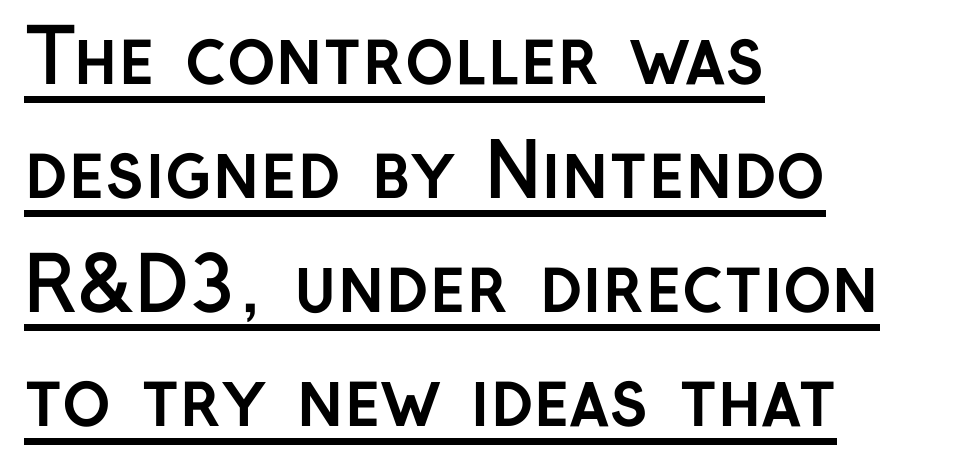
{"serif": "no", "italic": "no", "bold": "yes", "weight": "semibold", "width": "normal", "stroke_contrast": "low", "x_height": "medium", "monospaced": "no", "underline": "yes", "align": "left", "line_spacing": "normal", "line_spacing_ratio": 1.54, "letter_spacing": "normal", "letter_spacing_em": 0.0, "glyph_px": 74}
